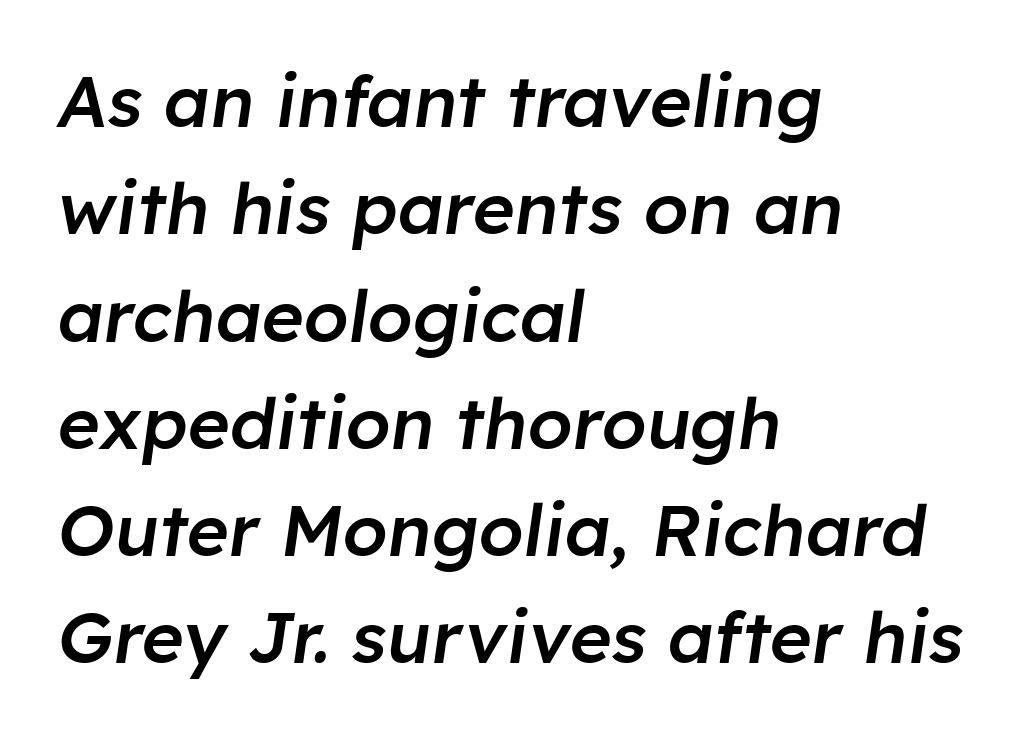
Q: Is the text bold? A: Semi-bold.
Q: Is the text italic (slanted)? A: Yes, it leans right by about 8 degrees.
Q: Is the text underlined? A: No.
Q: How is the paragraph aligned? A: Left-aligned.
Q: Is the spacing between letters normal or unusually wide? A: Normal.
Q: Is the spacing between lines tight, normal or loose? A: Normal.
Q: Width (condensed, normal, or wide)? A: Normal.
Q: Stroke contrast? A: Low.
Q: x-height? A: Medium.
Q: Monospaced? A: No.
